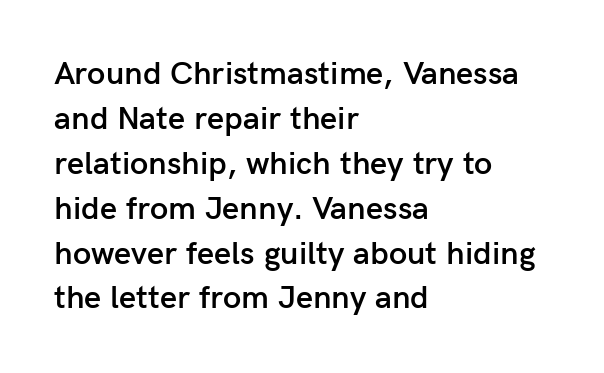
Q: Is the text bold? A: Semi-bold.
Q: Is the text italic (slanted)? A: No, it is upright.
Q: Is the typeface a serif or a sans-serif typeface? A: Sans-serif.
Q: Is the text underlined? A: No.
Q: How is the paragraph aligned? A: Left-aligned.
Q: Is the spacing between letters normal or unusually wide? A: Normal.
Q: Is the spacing between lines tight, normal or loose? A: Normal.
Q: Width (condensed, normal, or wide)? A: Normal.
Q: Stroke contrast? A: Low.
Q: x-height? A: Medium.
Q: Monospaced? A: No.
